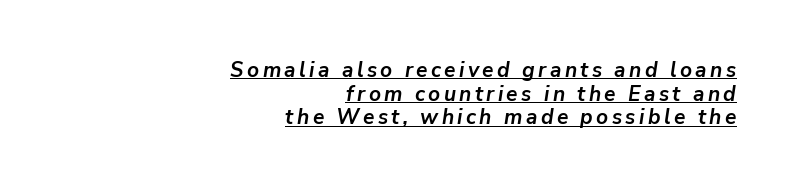
Q: Is the text bold? A: Yes.
Q: Is the text italic (slanted)? A: Yes, it leans right by about 9 degrees.
Q: Is the text underlined? A: Yes.
Q: How is the paragraph aligned? A: Right-aligned.
Q: Is the spacing between lines tight, normal or loose? A: Tight.
